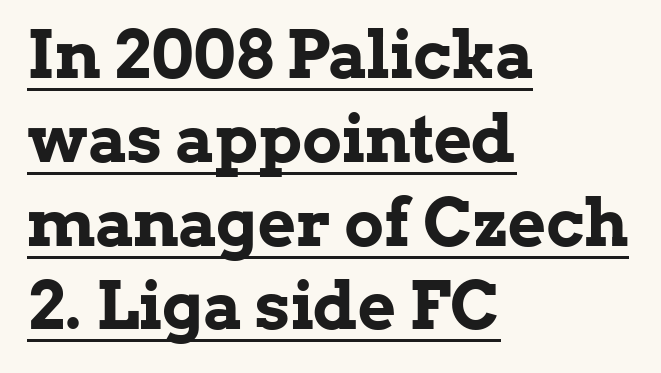
Q: Is the text bold? A: Yes.
Q: Is the text italic (slanted)? A: No, it is upright.
Q: Is the typeface a serif or a sans-serif typeface? A: Serif.
Q: Is the text underlined? A: Yes.
Q: How is the paragraph aligned? A: Left-aligned.
Q: Is the spacing between letters normal or unusually wide? A: Normal.
Q: Is the spacing between lines tight, normal or loose? A: Normal.
Q: Width (condensed, normal, or wide)? A: Normal.
Q: Stroke contrast? A: Low.
Q: x-height? A: Medium.
Q: Monospaced? A: No.
